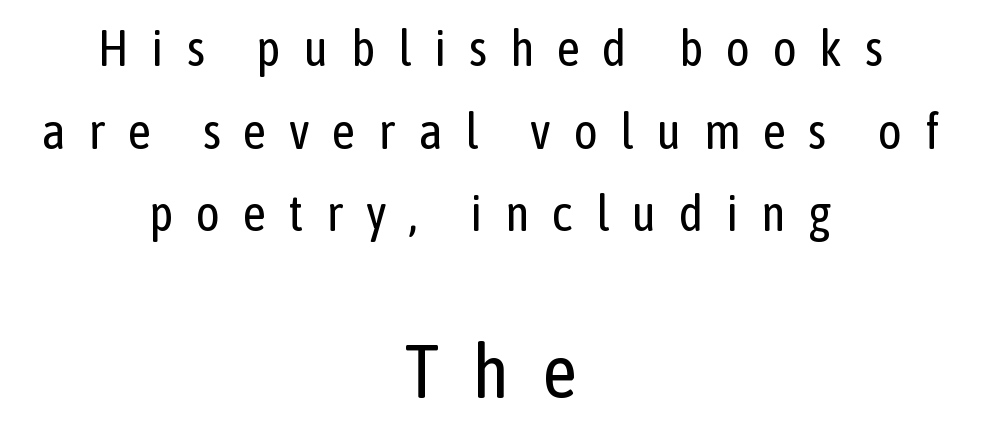
Look at the bottom of the vertical strokes: they stop flat, with no serifs. These lines have a slow, spaced-out rhythm from letter to letter. Is the block centered? Yes — each line is placed symmetrically about the middle. The letters in the lower block stand taller than those in the block above. The rendering uses natural spacing where letterforms have individual widths. Check the space under the baseline: it is left empty.
